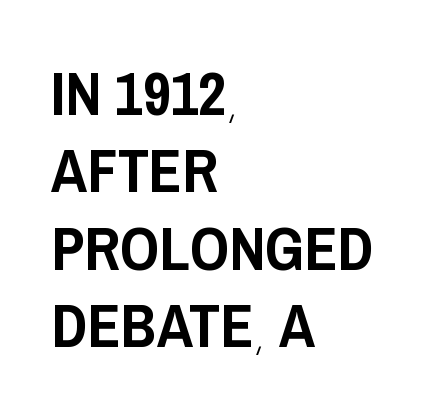
Each letter keeps its own natural width here, so spacing adapts to shape. The type is set solid horizontally, with unmodified tracking. A roman cut, with each character standing at attention. Serifs: no, the terminals of the letterforms are clean. The specimen omits any rule beneath the text block's lines.
